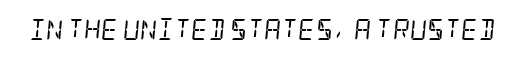
Q: Is the text bold? A: No.
Q: Is the text italic (slanted)? A: Yes, it leans right by about 5 degrees.
Q: Is the text underlined? A: No.
Q: Is the spacing between letters normal or unusually wide? A: Normal.
